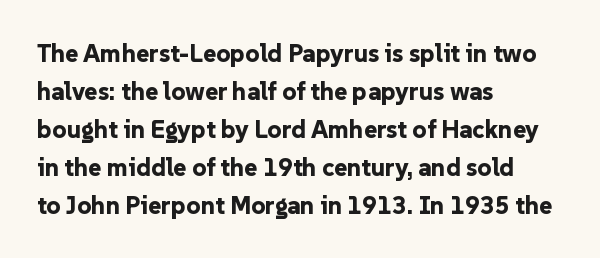
Leftover space on each line is placed entirely after the last word. Normally led — the rows are evenly, conventionally spaced. Type without underlining. Here the glyphs are tracked normally, forming tight word shapes.
